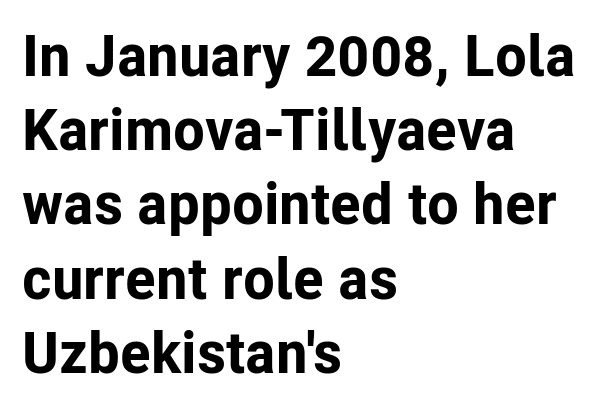
Q: Is the text bold? A: Yes.
Q: Is the text italic (slanted)? A: No, it is upright.
Q: Is the typeface a serif or a sans-serif typeface? A: Sans-serif.
Q: Is the text underlined? A: No.
Q: How is the paragraph aligned? A: Left-aligned.
Q: Is the spacing between letters normal or unusually wide? A: Normal.
Q: Is the spacing between lines tight, normal or loose? A: Normal.
Q: Width (condensed, normal, or wide)? A: Normal.
Q: Stroke contrast? A: Low.
Q: x-height? A: Medium.
Q: Monospaced? A: No.
